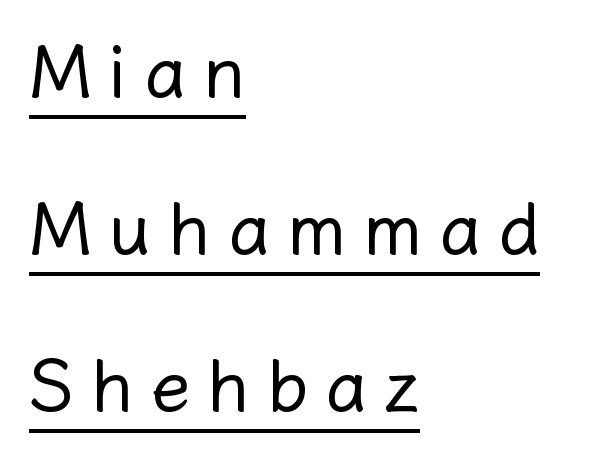
Q: Is the text bold? A: No.
Q: Is the text italic (slanted)? A: No, it is upright.
Q: Is the text underlined? A: Yes.
Q: How is the paragraph aligned? A: Left-aligned.
Q: Is the spacing between letters normal or unusually wide? A: Unusually wide.
Q: Is the spacing between lines tight, normal or loose? A: Loose.
Q: Width (condensed, normal, or wide)? A: Normal.
Q: Stroke contrast? A: Low.
Q: x-height? A: Medium.
Q: Monospaced? A: No.
